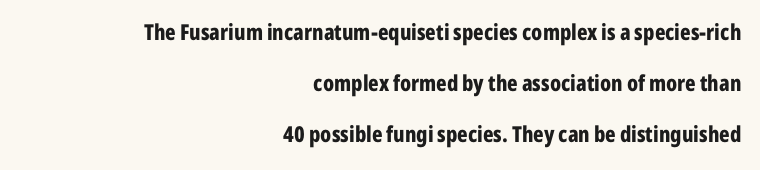
The image shows 22 px bold type, upright; set right-aligned, loose line spacing (2.31x), normal letter spacing, not underlined.
